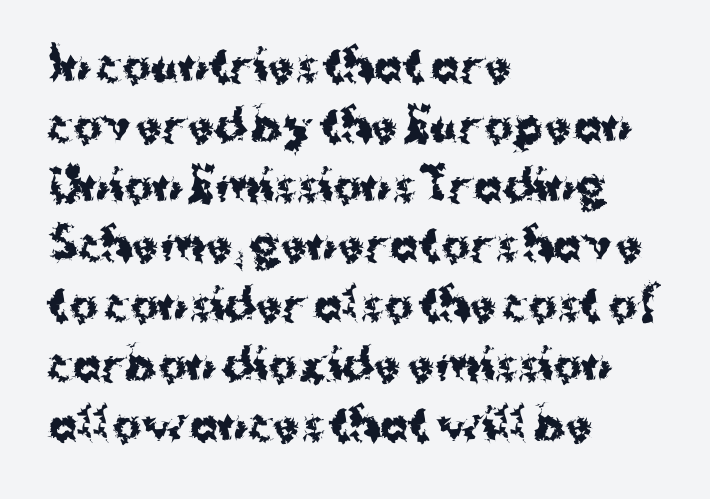
Q: Is the text bold? A: Yes.
Q: Is the text italic (slanted)? A: No, it is upright.
Q: Is the typeface a serif or a sans-serif typeface? A: Sans-serif.
Q: Is the text underlined? A: No.
Q: How is the paragraph aligned? A: Left-aligned.
Q: Is the spacing between letters normal or unusually wide? A: Normal.
Q: Is the spacing between lines tight, normal or loose? A: Normal.
Q: Width (condensed, normal, or wide)? A: Normal.
Q: Stroke contrast? A: Medium.
Q: x-height? A: Medium.
Q: Monospaced? A: No.
